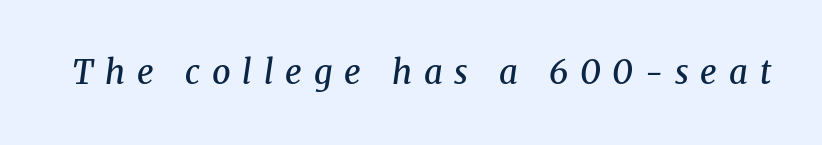
In terms of posture, this sample is oblique. You can tell from the footed stems that serif type was used. Honestly, there is no underline to notice here at all. Varying glyph widths throughout — classic text-font behaviour. Set as a demibold, roughly 600 on the weight scale. The tracking jumps out immediately: characters are airy and widely separated.
